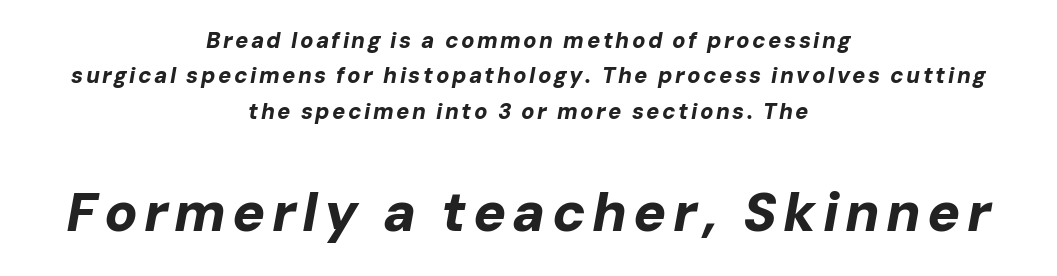
{"italic": "yes", "lean": "right", "slant_degrees": 10, "bold": "yes", "weight": "bold", "width": "normal", "stroke_contrast": "low", "x_height": "medium", "monospaced": "no", "underline": "no", "align": "center", "line_spacing": "normal", "line_spacing_ratio": 1.61, "larger_block": "second", "size_ratio": 2.5, "glyph_px": 55}
